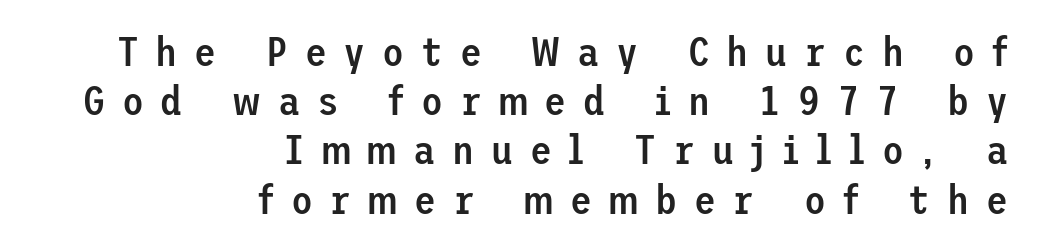
The image shows 40 px semibold sans-serif type, upright; set right-aligned, line spacing 1.23x, unusually wide letter spacing (+0.42 em), not underlined; low stroke contrast and a medium x-height.
